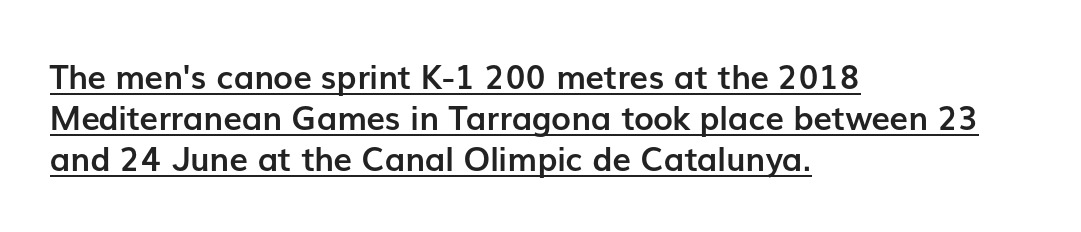
The image shows 33 px semibold sans-serif type, upright; set left-aligned, normal line spacing (1.25x), normal letter spacing, underlined; low stroke contrast and a medium x-height.
